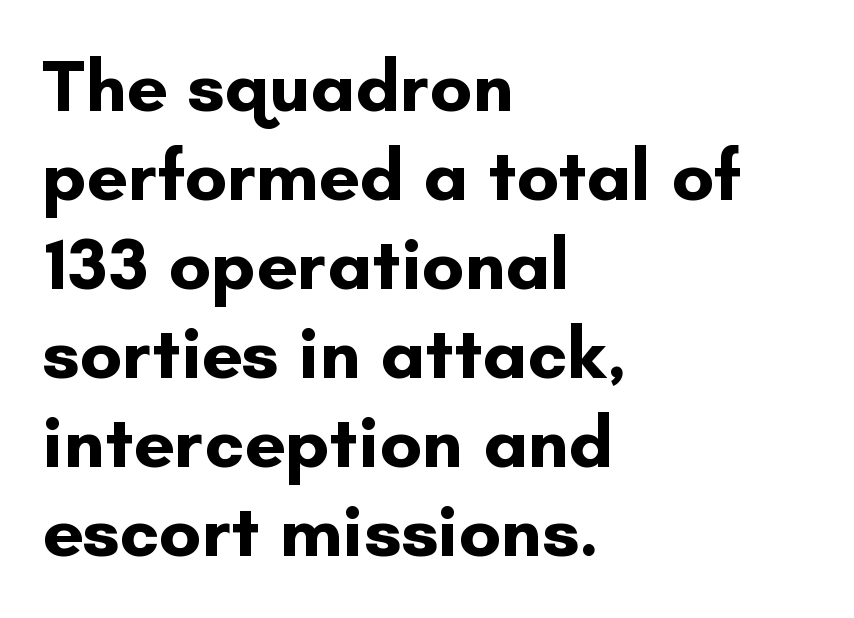
Q: Is the text bold? A: Yes.
Q: Is the text italic (slanted)? A: No, it is upright.
Q: Is the typeface a serif or a sans-serif typeface? A: Sans-serif.
Q: Is the text underlined? A: No.
Q: How is the paragraph aligned? A: Left-aligned.
Q: Is the spacing between letters normal or unusually wide? A: Normal.
Q: Width (condensed, normal, or wide)? A: Normal.
Q: Stroke contrast? A: Low.
Q: x-height? A: Small.
Q: Monospaced? A: No.
